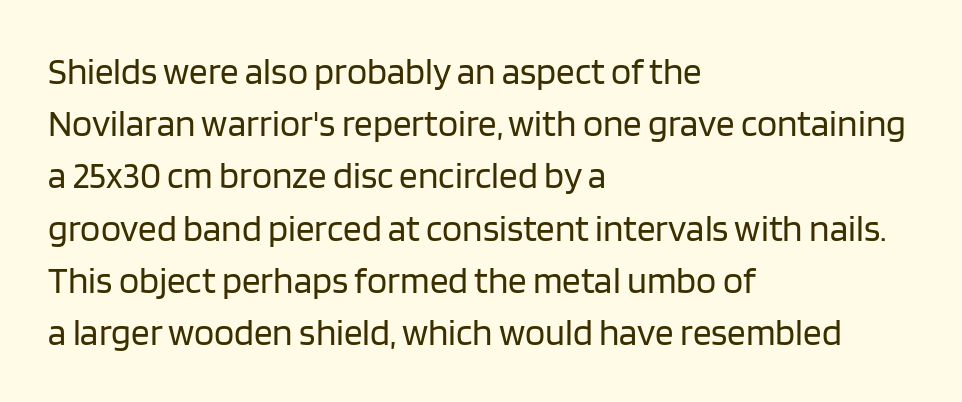
Q: Is the text bold? A: No.
Q: Is the text italic (slanted)? A: No, it is upright.
Q: Is the typeface a serif or a sans-serif typeface? A: Sans-serif.
Q: Is the text underlined? A: No.
Q: How is the paragraph aligned? A: Left-aligned.
Q: Is the spacing between letters normal or unusually wide? A: Normal.
Q: Is the spacing between lines tight, normal or loose? A: Normal.
Q: Width (condensed, normal, or wide)? A: Normal.
Q: Stroke contrast? A: Low.
Q: x-height? A: Large.
Q: Monospaced? A: No.
